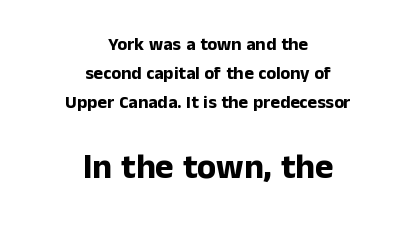
{"serif": "no", "italic": "no", "bold": "yes", "weight": "bold", "width": "normal", "stroke_contrast": "low", "x_height": "medium", "monospaced": "no", "underline": "no", "align": "center", "line_spacing": "normal", "line_spacing_ratio": 1.61, "letter_spacing": "normal", "letter_spacing_em": 0.0, "larger_block": "second", "size_ratio": 1.94, "glyph_px": 35}
